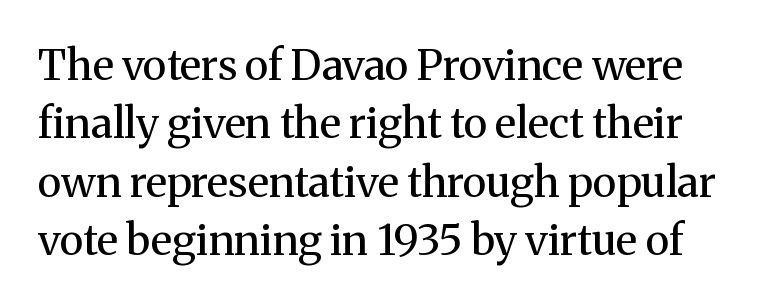
Line spacing here is normal. This sample uses an upright cut, with every glyph sitting square on the baseline. The glyphs are unaccompanied by any horizontal stroke below them. Weight: in the light-to-regular range. A typesetter would label this face a serif. Does extra space separate the letters? No, they use regular spacing.
